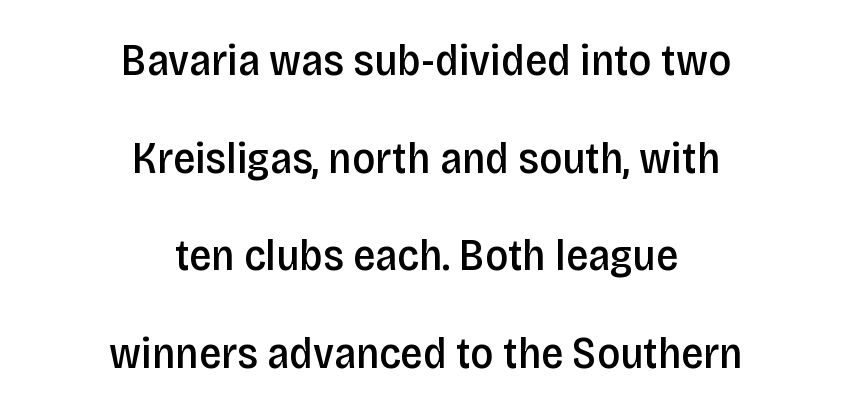
Varying glyph widths throughout — classic text-font behaviour. Is there any slant? The stems are plumb. Vertical spacing — loose. Honestly, there is no underline to notice here at all.
